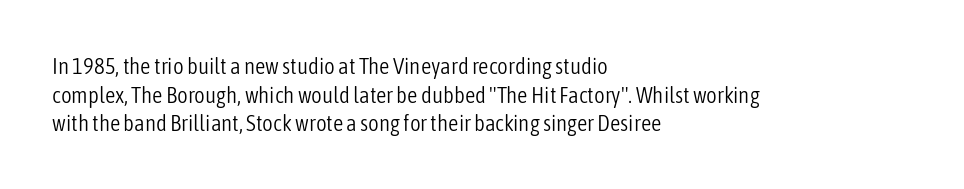
The image shows 23 px text type, upright; set left-aligned, normal line spacing (1.25x), normal letter spacing, not underlined.
